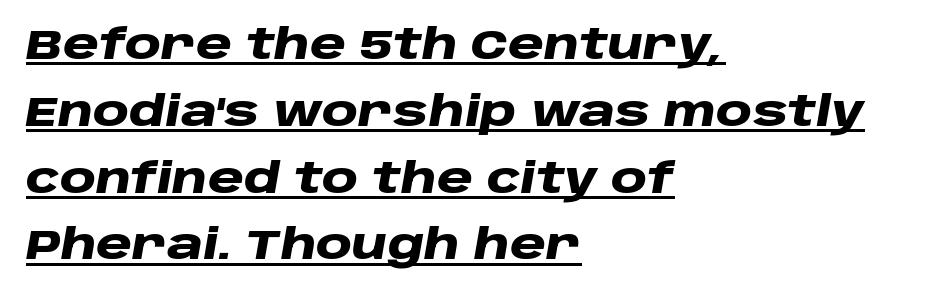
Each letter keeps its own natural width here, so spacing adapts to shape. Leftover space on each line is placed entirely after the last word. The lines sit at an ordinary, default distance from one another. Compared with ordinary roman type, these characters are visibly tilted. This is underlined copy, the kind a proofreader might mark for attention. A typesetter would call this zero additional tracking.
